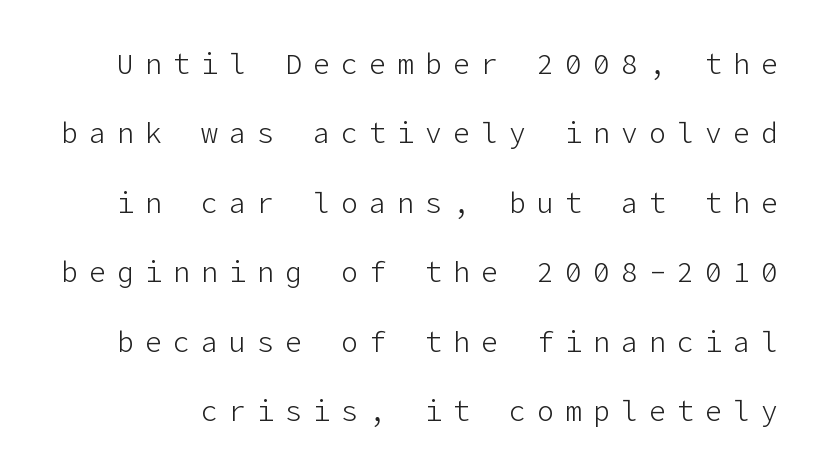
Q: Is the text bold? A: No.
Q: Is the text italic (slanted)? A: No, it is upright.
Q: Is the typeface a serif or a sans-serif typeface? A: Sans-serif.
Q: Is the text underlined? A: No.
Q: Is the spacing between letters normal or unusually wide? A: Unusually wide.
Q: Is the spacing between lines tight, normal or loose? A: Loose.
Q: Width (condensed, normal, or wide)? A: Normal.
Q: Stroke contrast? A: Low.
Q: x-height? A: Medium.
